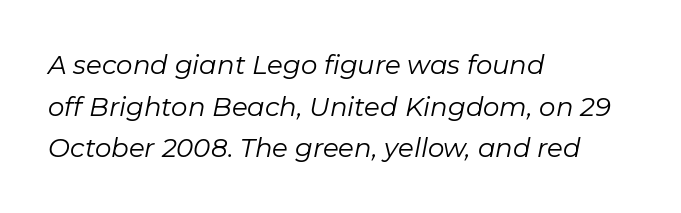
The image shows 26 px text type, italic (leaning right); set left-aligned, normal line spacing (1.6x), normal letter spacing, not underlined.
